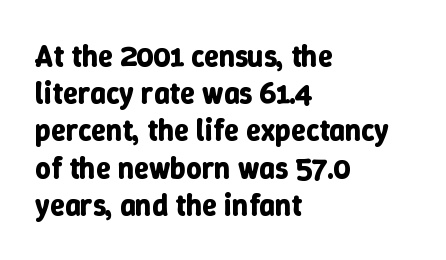
{"italic": "no", "bold": "yes", "weight": "bold", "width": "normal", "stroke_contrast": "low", "x_height": "medium", "monospaced": "no", "underline": "no", "align": "left", "line_spacing_ratio": 1.24, "letter_spacing": "normal", "letter_spacing_em": 0.0, "glyph_px": 30}
